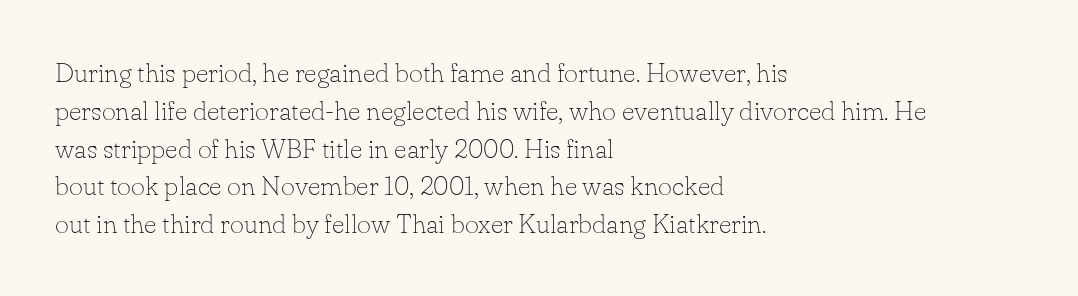
Short note: letters normally spaced. These lines are set flush left with a ragged right edge. The passage shown is not bold in any degree. Rows of type keep a routine distance in the vertical direction. This is the regular roman posture of the typeface.
